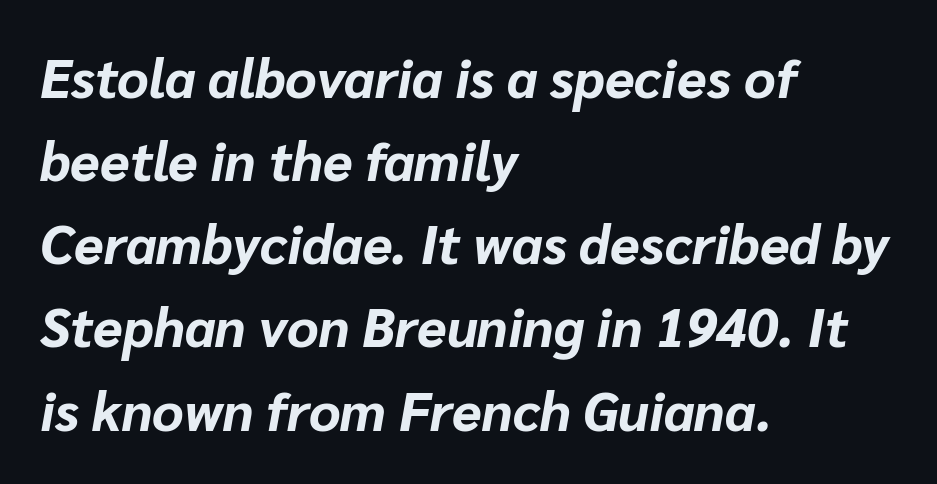
Q: Is the text bold? A: Yes.
Q: Is the text italic (slanted)? A: Yes, it leans right by about 10 degrees.
Q: Is the text underlined? A: No.
Q: How is the paragraph aligned? A: Left-aligned.
Q: Is the spacing between letters normal or unusually wide? A: Normal.
Q: Is the spacing between lines tight, normal or loose? A: Normal.
Q: Width (condensed, normal, or wide)? A: Normal.
Q: Stroke contrast? A: Low.
Q: x-height? A: Medium.
Q: Monospaced? A: No.
